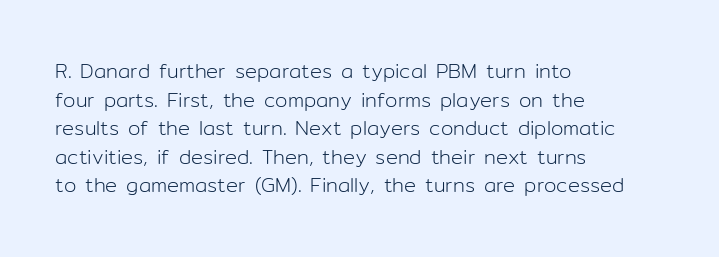
Q: Is the text bold? A: No.
Q: Is the text italic (slanted)? A: No, it is upright.
Q: Is the text underlined? A: No.
Q: How is the paragraph aligned? A: Left-aligned.
Q: Is the spacing between letters normal or unusually wide? A: Normal.
Q: Is the spacing between lines tight, normal or loose? A: Normal.
